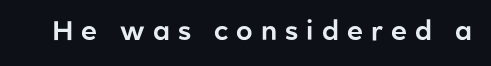
Just letters on the line, the space beneath them empty. Loose tracking; the words dissolve into strings of separated letters. Designer's note — italics off, roman on.
